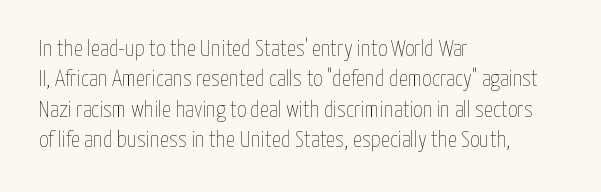
Q: Is the text bold? A: No.
Q: Is the text italic (slanted)? A: No, it is upright.
Q: Is the text underlined? A: No.
Q: How is the paragraph aligned? A: Left-aligned.
Q: Is the spacing between letters normal or unusually wide? A: Normal.
Q: Is the spacing between lines tight, normal or loose? A: Normal.
